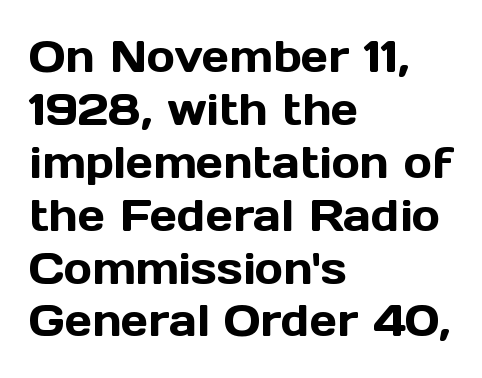
Q: Is the text italic (slanted)? A: No, it is upright.
Q: Is the typeface a serif or a sans-serif typeface? A: Sans-serif.
Q: Is the text underlined? A: No.
Q: How is the paragraph aligned? A: Left-aligned.
Q: Is the spacing between letters normal or unusually wide? A: Normal.
Q: Width (condensed, normal, or wide)? A: Normal.
Q: x-height? A: Medium.
Q: Monospaced? A: No.
